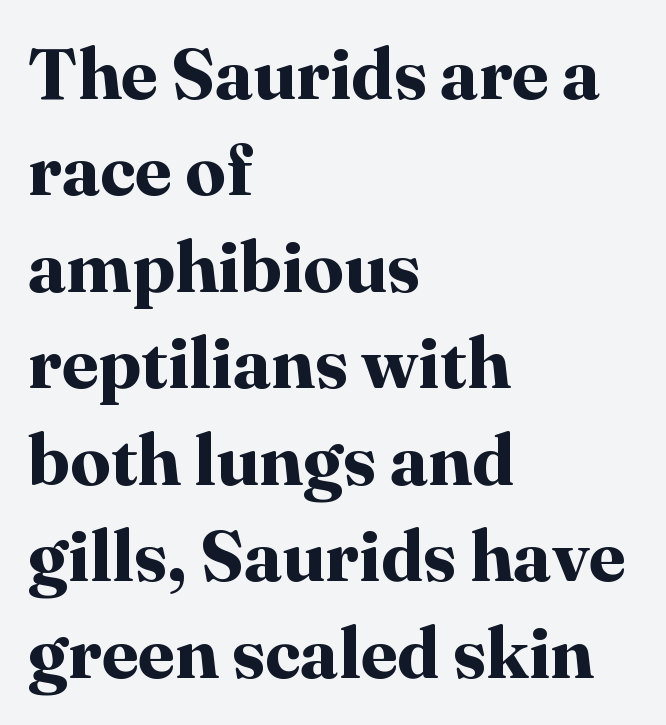
{"serif": "yes", "italic": "no", "bold": "yes", "weight": "bold", "width": "normal", "stroke_contrast": "high", "x_height": "medium", "monospaced": "no", "underline": "no", "align": "left", "line_spacing": "normal", "line_spacing_ratio": 1.34, "letter_spacing": "normal", "letter_spacing_em": 0.0, "glyph_px": 72}
